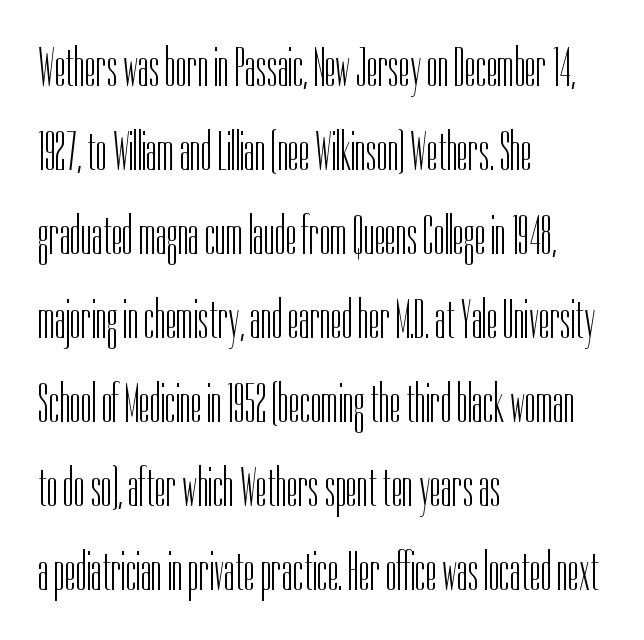
{"serif": "no", "italic": "no", "bold": "no", "weight": "light", "width": "condensed", "stroke_contrast": "low", "x_height": "medium", "monospaced": "no", "underline": "no", "align": "left", "line_spacing": "normal", "line_spacing_ratio": 1.5, "letter_spacing": "normal", "letter_spacing_em": 0.0, "glyph_px": 56}
